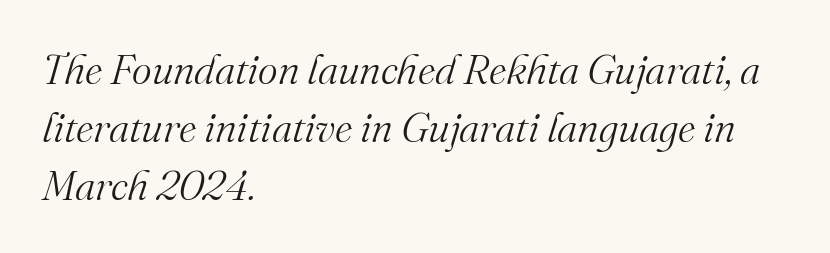
{"serif": "yes", "italic": "yes", "lean": "right", "slant_degrees": 16, "bold": "no", "weight": "light", "width": "normal", "stroke_contrast": "medium", "x_height": "small", "monospaced": "no", "underline": "no", "align": "left", "line_spacing": "normal", "line_spacing_ratio": 1.38, "letter_spacing": "normal", "letter_spacing_em": 0.0, "glyph_px": 42}
